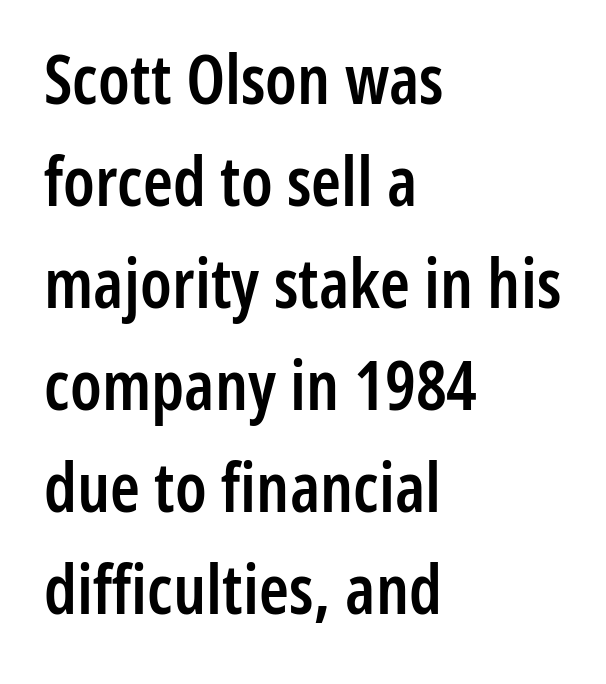
The image shows 68 px semibold, condensed sans-serif type, upright; set left-aligned, normal line spacing (1.5x), normal letter spacing, not underlined; low stroke contrast and a medium x-height.
